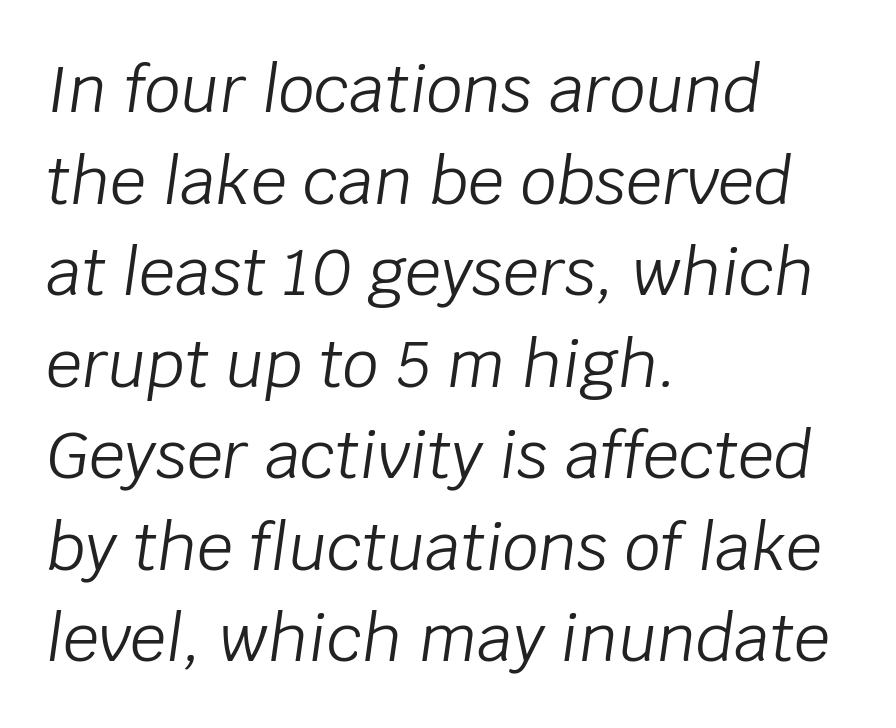
Designer's note — italics engaged. Compared with a centered layout, this one pins lines to the left instead. Summary of weight: not heavy and not bold. You could call the tracking neutral — neither tight nor loose. Character widths vary here, with narrow letters taking less room than wide ones. Rows of type keep a routine distance in the vertical direction.
